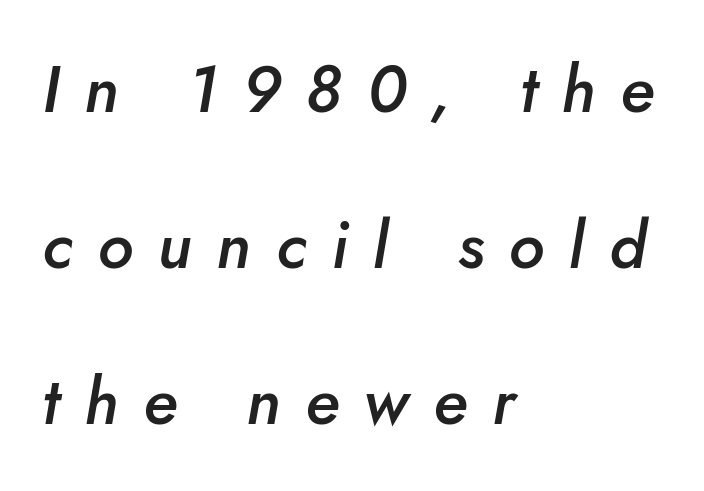
Q: Is the text bold? A: Semi-bold.
Q: Is the text italic (slanted)? A: Yes, it leans right by about 5 degrees.
Q: Is the text underlined? A: No.
Q: How is the paragraph aligned? A: Left-aligned.
Q: Is the spacing between letters normal or unusually wide? A: Unusually wide.
Q: Is the spacing between lines tight, normal or loose? A: Loose.
Q: Width (condensed, normal, or wide)? A: Normal.
Q: Stroke contrast? A: Low.
Q: x-height? A: Small.
Q: Monospaced? A: No.
